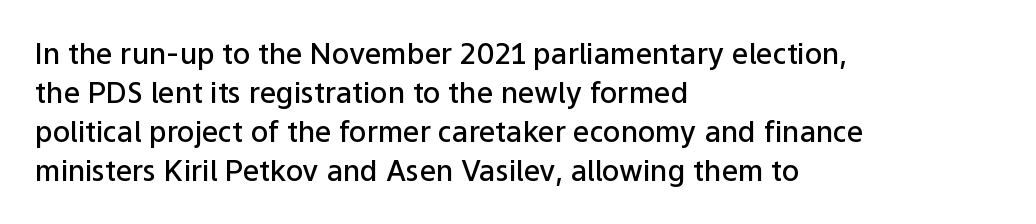
Line beginnings align vertically; line endings do not. The face used here is proportionally spaced, like ordinary book or web type. Compared with an ordinary text face, these strokes are moderately heavier — a semibold. Posture: straight, roman, zero tilt. Typographically, this falls in the sans-serif category. Any mark beneath the type? The region is blank.
